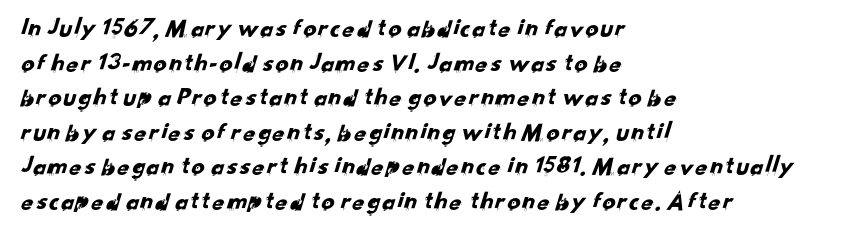
The image shows 26 px text type; set left-aligned, normal line spacing (1.33x), normal letter spacing, not underlined.
